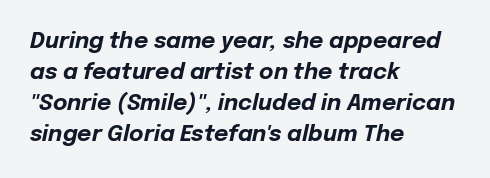
{"italic": "yes", "lean": "right", "slant_degrees": 12, "bold": "yes", "underline": "no", "align": "left", "line_spacing": "normal", "line_spacing_ratio": 1.41, "letter_spacing": "normal", "letter_spacing_em": 0.0, "glyph_px": 22}
